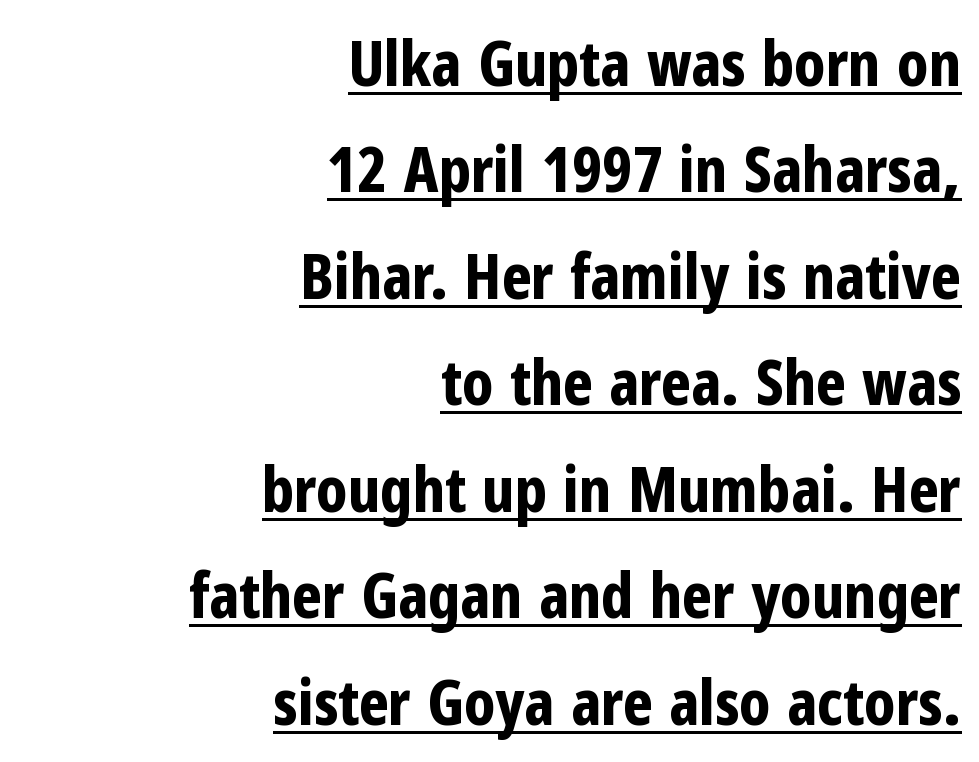
{"serif": "no", "italic": "no", "bold": "yes", "weight": "bold", "width": "condensed", "stroke_contrast": "low", "x_height": "medium", "monospaced": "no", "underline": "yes", "align": "right", "line_spacing": "normal", "line_spacing_ratio": 1.69, "letter_spacing": "normal", "letter_spacing_em": 0.0, "glyph_px": 63}
